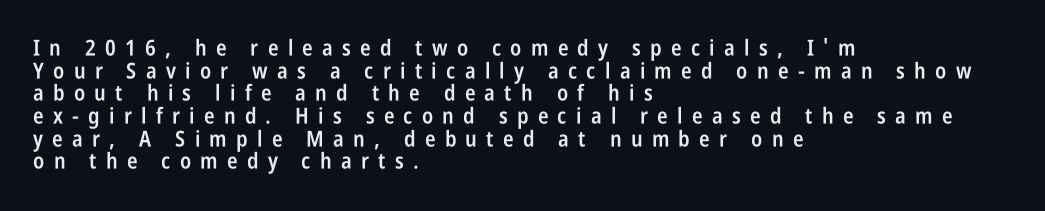
Q: Is the text bold? A: Semi-bold.
Q: Is the text italic (slanted)? A: No, it is upright.
Q: Is the text underlined? A: No.
Q: How is the paragraph aligned? A: Left-aligned.
Q: Is the spacing between letters normal or unusually wide? A: Unusually wide.
Q: Is the spacing between lines tight, normal or loose? A: Tight.
